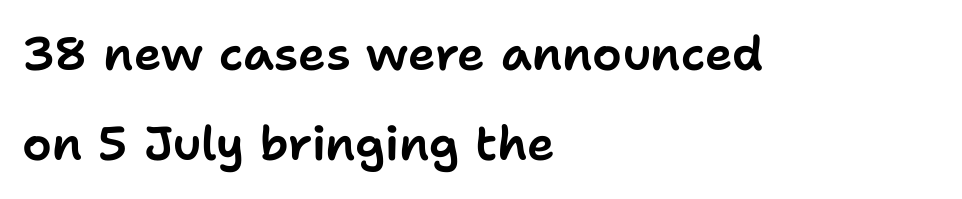
Does the type have serifs? No, each stem ends abruptly. Quick note: not italic, upright. The passage shown stacks its lines with a broad gap. The area under the type is left untouched.
